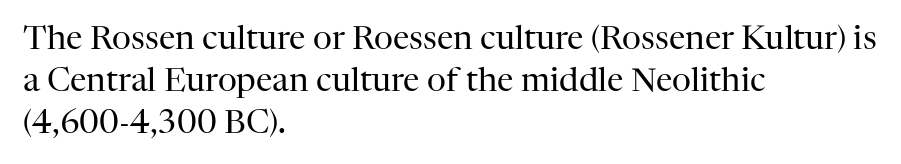
The image shows 33 px regular-weight serif type, upright; set left-aligned, normal line spacing (1.27x), normal letter spacing, not underlined; high stroke contrast and a medium x-height.
